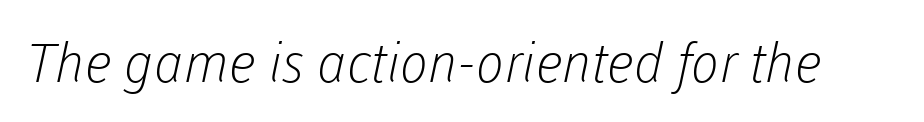
Q: Is the text bold? A: No.
Q: Is the typeface a serif or a sans-serif typeface? A: Sans-serif.
Q: Is the text underlined? A: No.
Q: Is the spacing between letters normal or unusually wide? A: Normal.
Q: Width (condensed, normal, or wide)? A: Normal.
Q: Stroke contrast? A: Low.
Q: x-height? A: Medium.
Q: Monospaced? A: No.
